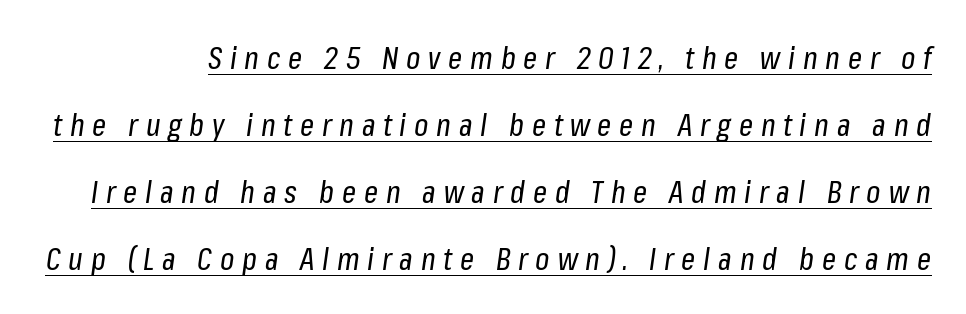
Q: Is the text bold? A: No.
Q: Is the text italic (slanted)? A: Yes, it leans right by about 8 degrees.
Q: Is the text underlined? A: Yes.
Q: Is the spacing between letters normal or unusually wide? A: Unusually wide.
Q: Is the spacing between lines tight, normal or loose? A: Loose.
Q: Width (condensed, normal, or wide)? A: Condensed.
Q: Stroke contrast? A: Low.
Q: x-height? A: Medium.
Q: Monospaced? A: No.
